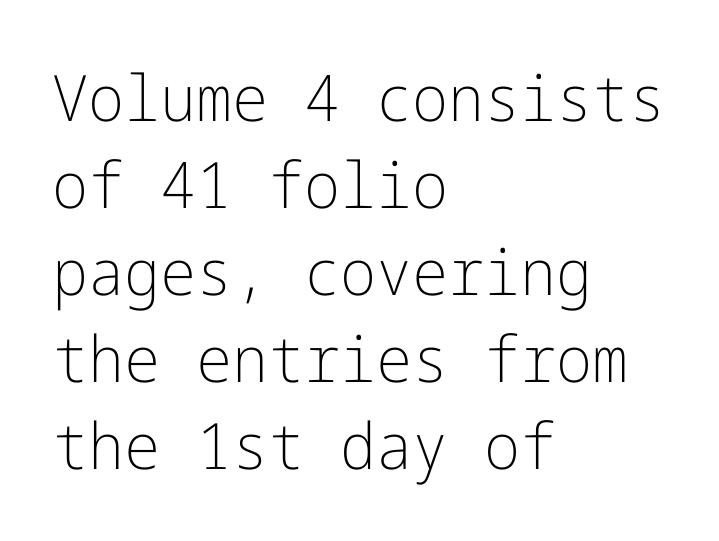
The type is set solid horizontally, with unmodified tracking. A typesetter would label this face a sans. The font sits on the lighter half of the weight spectrum, regular included. A student would call this left alignment; a typographer would say flush left, rag right.
